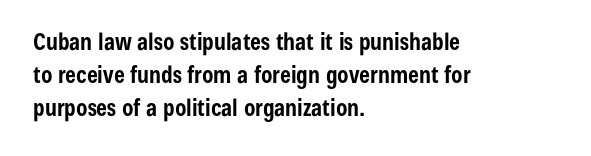
{"italic": "no", "bold": "yes", "underline": "no", "align": "left", "line_spacing": "normal", "line_spacing_ratio": 1.44, "letter_spacing": "normal", "letter_spacing_em": 0.0, "glyph_px": 23}
